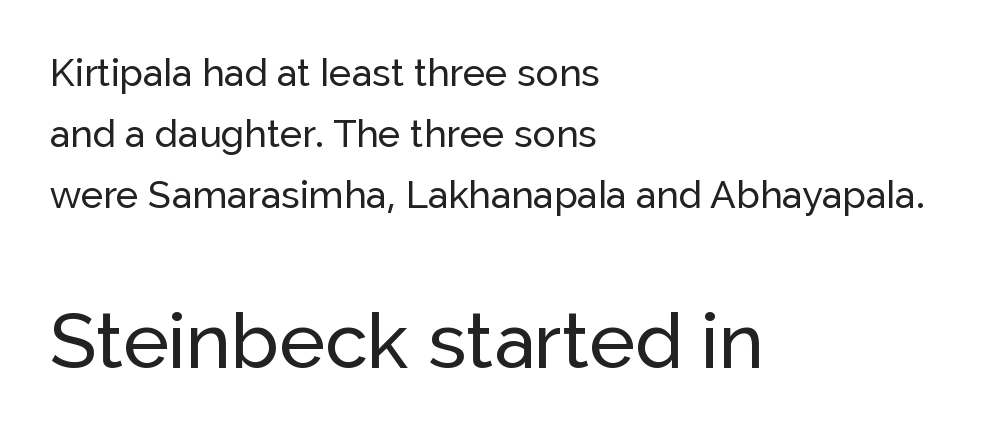
Q: Is the text italic (slanted)? A: No, it is upright.
Q: Is the typeface a serif or a sans-serif typeface? A: Sans-serif.
Q: Is the text underlined? A: No.
Q: How is the paragraph aligned? A: Left-aligned.
Q: Is the spacing between letters normal or unusually wide? A: Normal.
Q: Is the spacing between lines tight, normal or loose? A: Normal.
Q: Which block of text is set in a larger size, the first (top) or the second (bottom)? A: The second (bottom) one.
Q: Width (condensed, normal, or wide)? A: Normal.
Q: Stroke contrast? A: Low.
Q: x-height? A: Medium.
Q: Monospaced? A: No.
